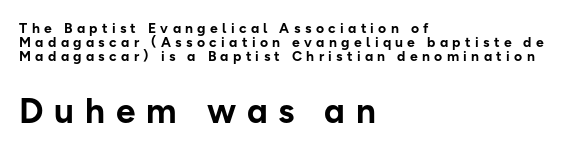
Whoever set this made the second block the dominant, larger element. Closely set lines give the paragraph a compact silhouette. In terms of letterspacing, this is a distinctly airy, spread setting. The type family on display is of the sans-serif kind. Chunky letters — that's bold for sure.
